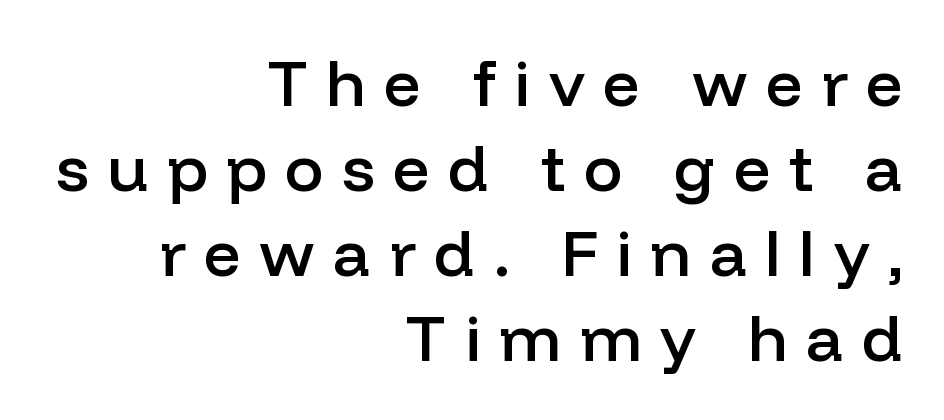
The image shows 65 px semibold sans-serif type, upright; set right-aligned, normal line spacing (1.31x), unusually wide letter spacing (+0.28 em), not underlined; low stroke contrast and a medium x-height.
